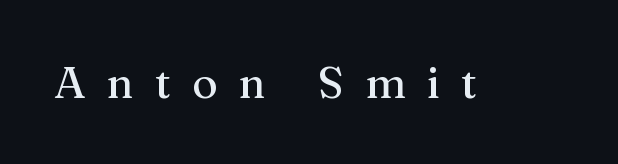
The image shows 44 px serif type, upright; set unusually wide letter spacing (+0.48 em), not underlined; medium stroke contrast and a medium x-height.
